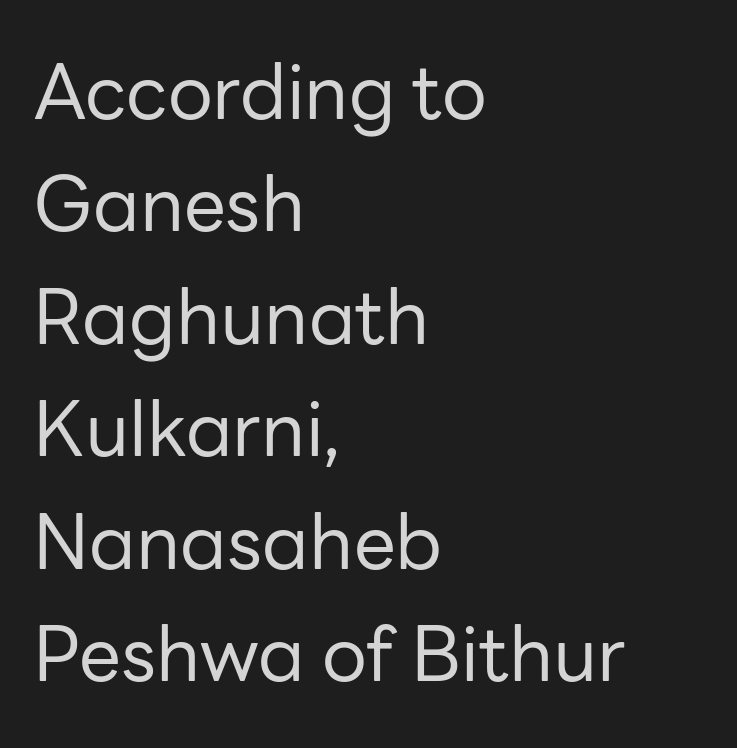
Grotesque or geometric, the face here clearly has no serifs. Vertically, the passage feels balanced, rows spaced as you'd expect. Each letter keeps its own natural width here, so spacing adapts to shape. Layout note: lines flush left. The letterforms sit shoulder to shoulder at normal distance. Glance below the letters and you will spot only blank space.
